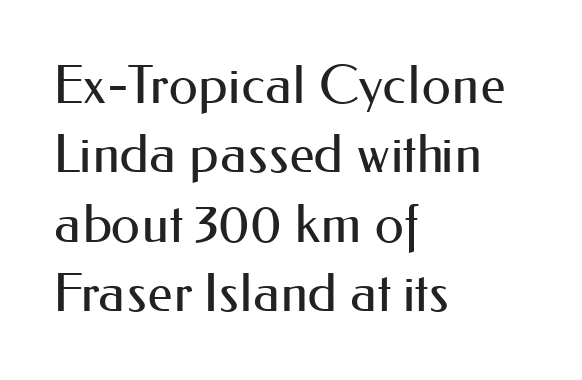
{"serif": "no", "italic": "no", "bold": "no", "weight": "regular", "width": "normal", "stroke_contrast": "medium", "x_height": "small", "monospaced": "no", "underline": "no", "align": "left", "line_spacing": "normal", "line_spacing_ratio": 1.31, "letter_spacing": "normal", "letter_spacing_em": 0.0, "glyph_px": 53}
